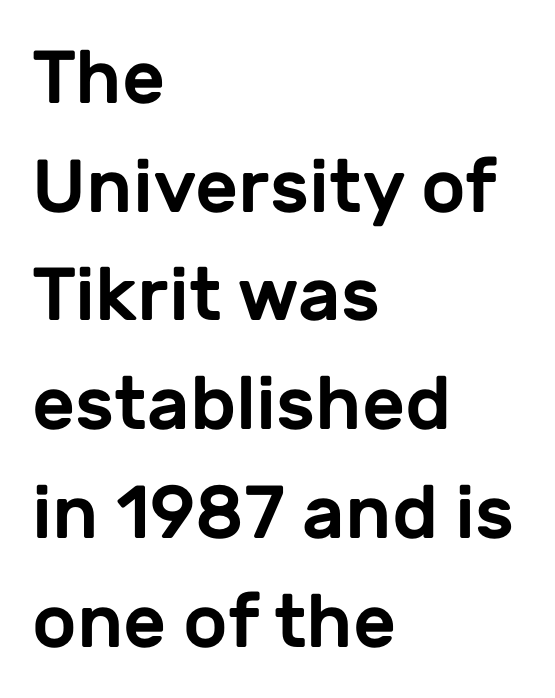
Short note: letters normally spaced. Varying glyph widths throughout — classic text-font behaviour. Where is the straight margin? On the left. The line-height multiplier appears to be the usual default. The passage shown is typeset with a sans-serif family. Type without underlining.
